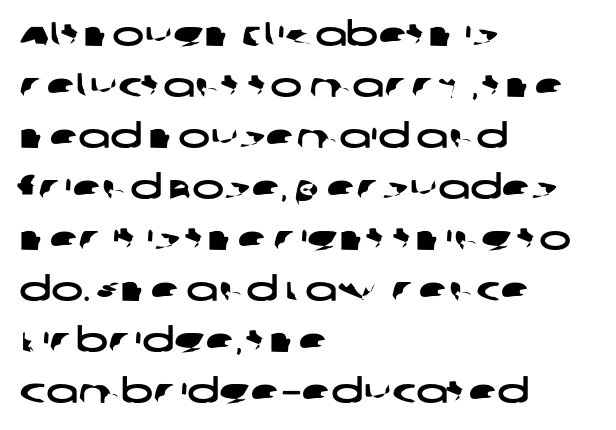
The image shows 34 px wide sans-serif type; set left-aligned, normal line spacing (1.5x), normal letter spacing, not underlined; low stroke contrast and a large x-height.
